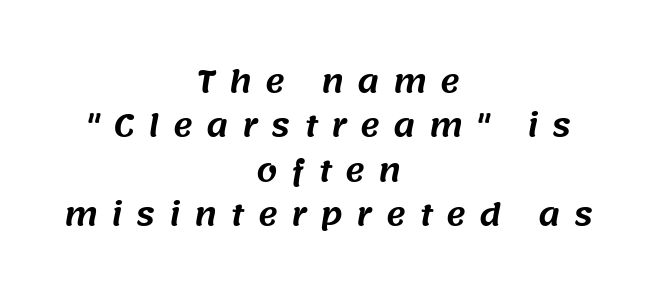
Words float on clear page, feet unadorned. This rendering widens character spacing well past its baseline value. Notice how descenders clear the ascenders below comfortably — that's standard leading. Centered paragraph, ragged on both sides. Do the characters align in a grid? No, the font is proportional. The letters carry no serifs — their stems end cleanly without finishing strokes.
